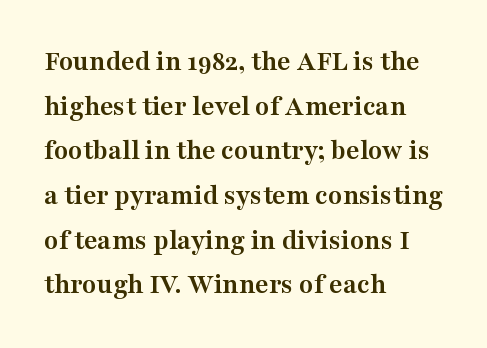
Notice how descenders clear the ascenders below comfortably — that's standard leading. The strip under each line holds only bare page. If you drew a line through each stem, it would be perfectly vertical. A typesetter would call this zero additional tracking. You can tell from the footed stems that serif type was used. The sample has been set heavy, in full bold.
